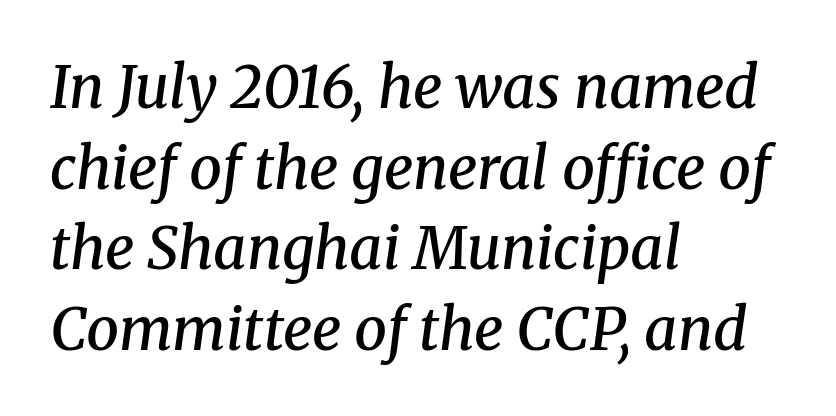
Is this a sans? No — the strokes have serifs. Default kerning and tracking; the words read as compact shapes. There's an unmistakable incline to the writing here. You could not count columns in this text — the font is proportionally spaced. A clean baseline with only descenders dipping below it. The strokes are fattened partway — semibold, not bold.
